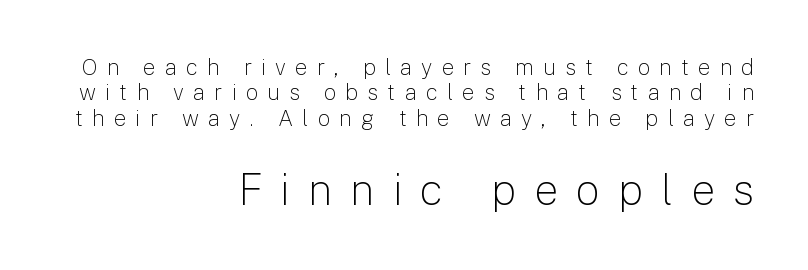
Where is the straight margin? On the right. The lettering holds an erect, upright posture throughout. Check the space under the baseline: it is left empty. A typesetter would call this heavily tracked-out type.
